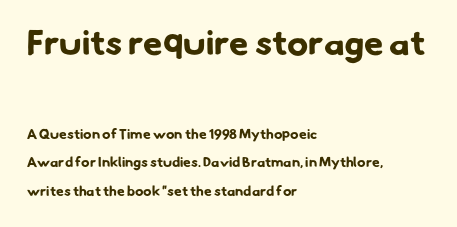
A typesetter would call this proportional, since set widths differ per character. Descender tails drop into unmarked territory. Which margin do the lines hug? The left one — the right edge is uneven. Heavy-handed strokes throughout: this text is bold.
